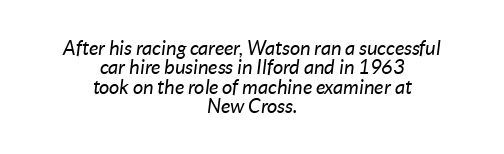
{"italic": "yes", "lean": "right", "slant_degrees": 7, "bold": "no", "underline": "no", "align": "center", "line_spacing": "tight", "line_spacing_ratio": 0.97, "letter_spacing": "normal", "letter_spacing_em": 0.0, "glyph_px": 20}
